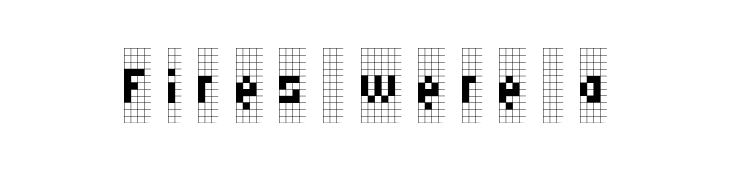
{"serif": "yes", "italic": "no", "bold": "no", "weight": "regular", "width": "condensed", "stroke_contrast": "low", "x_height": "large", "monospaced": "no", "underline": "no", "letter_spacing": "wide", "letter_spacing_em": 0.23, "glyph_px": 74}
